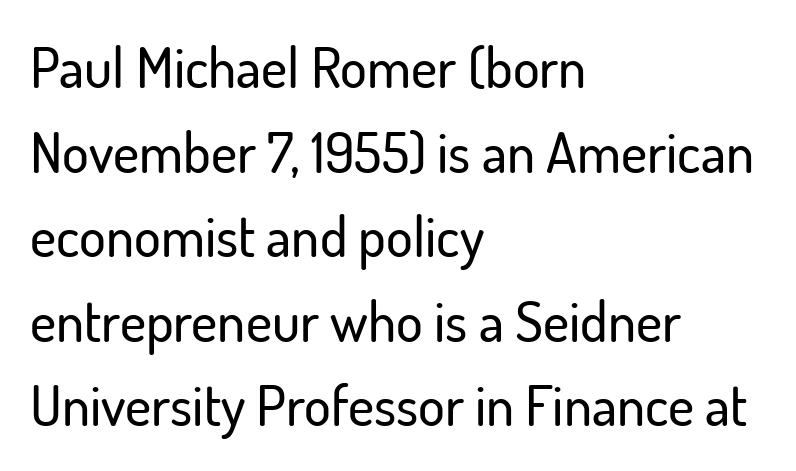
{"serif": "no", "italic": "no", "width": "normal", "stroke_contrast": "low", "x_height": "small", "monospaced": "no", "underline": "no", "align": "left", "line_spacing": "normal", "line_spacing_ratio": 1.51, "letter_spacing": "normal", "letter_spacing_em": 0.0, "glyph_px": 56}
